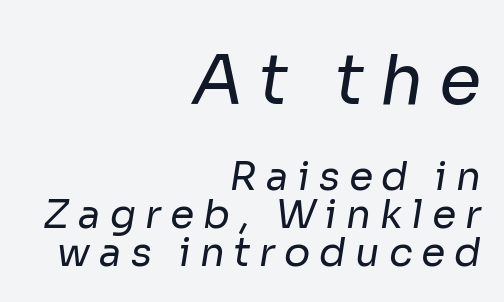
Q: Is the text bold? A: No.
Q: Is the typeface a serif or a sans-serif typeface? A: Sans-serif.
Q: Is the text underlined? A: No.
Q: How is the paragraph aligned? A: Right-aligned.
Q: Is the spacing between letters normal or unusually wide? A: Unusually wide.
Q: Is the spacing between lines tight, normal or loose? A: Tight.
Q: Which block of text is set in a larger size, the first (top) or the second (bottom)? A: The first (top) one.
Q: Width (condensed, normal, or wide)? A: Normal.
Q: Stroke contrast? A: Low.
Q: x-height? A: Medium.
Q: Monospaced? A: No.
